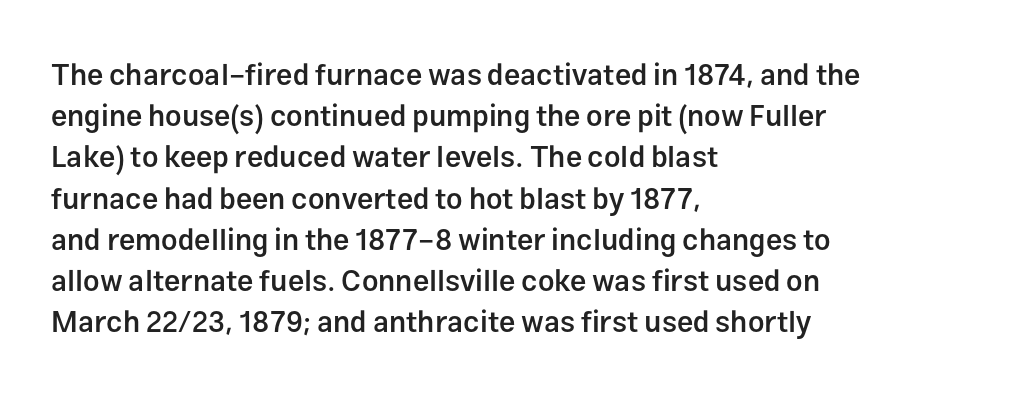
Q: Is the text bold? A: Semi-bold.
Q: Is the text italic (slanted)? A: No, it is upright.
Q: Is the typeface a serif or a sans-serif typeface? A: Sans-serif.
Q: Is the text underlined? A: No.
Q: How is the paragraph aligned? A: Left-aligned.
Q: Is the spacing between letters normal or unusually wide? A: Normal.
Q: Is the spacing between lines tight, normal or loose? A: Normal.
Q: Width (condensed, normal, or wide)? A: Normal.
Q: Stroke contrast? A: Low.
Q: x-height? A: Medium.
Q: Monospaced? A: No.
